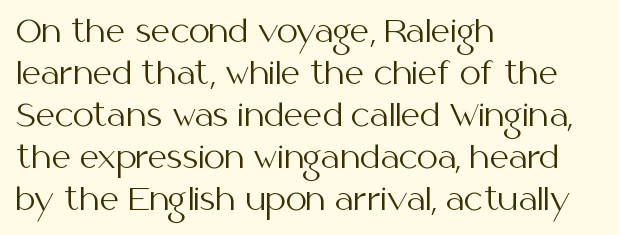
Q: Is the text bold? A: No.
Q: Is the text italic (slanted)? A: No, it is upright.
Q: Is the typeface a serif or a sans-serif typeface? A: Sans-serif.
Q: Is the text underlined? A: No.
Q: How is the paragraph aligned? A: Left-aligned.
Q: Is the spacing between letters normal or unusually wide? A: Normal.
Q: Is the spacing between lines tight, normal or loose? A: Normal.
Q: Width (condensed, normal, or wide)? A: Normal.
Q: Stroke contrast? A: Medium.
Q: x-height? A: Medium.
Q: Monospaced? A: No.
